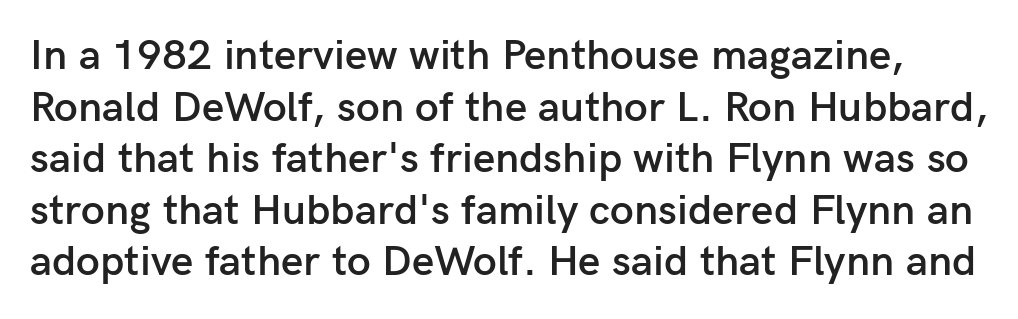
{"serif": "no", "italic": "no", "bold": "semi", "weight": "semibold", "width": "normal", "stroke_contrast": "low", "x_height": "medium", "monospaced": "no", "underline": "no", "line_spacing_ratio": 1.2, "letter_spacing": "normal", "letter_spacing_em": 0.0, "glyph_px": 43}
